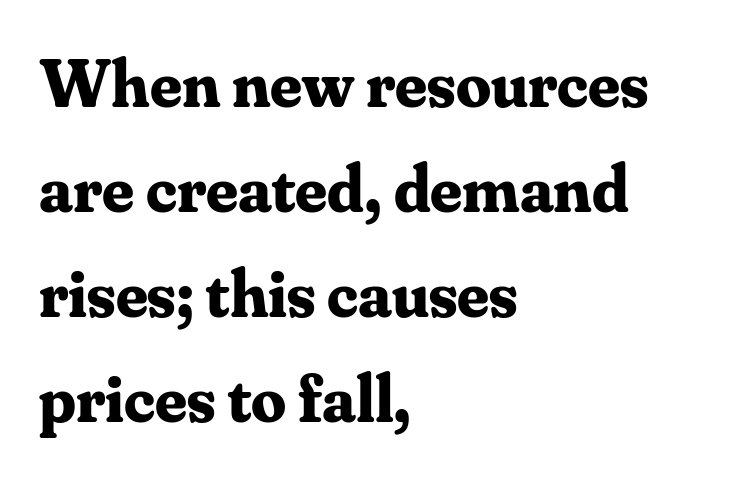
The image shows 69 px bold serif type, upright; set left-aligned, normal line spacing (1.52x), normal letter spacing, not underlined; medium stroke contrast and a small x-height.
